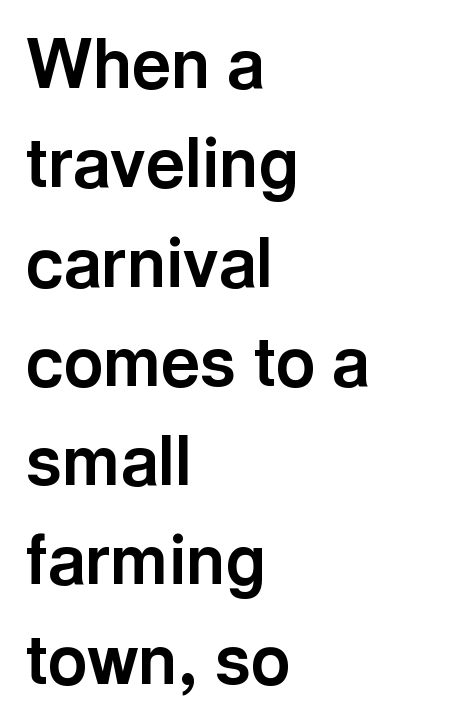
{"serif": "no", "italic": "no", "bold": "yes", "weight": "bold", "width": "normal", "x_height": "medium", "monospaced": "no", "underline": "no", "align": "left", "line_spacing": "normal", "line_spacing_ratio": 1.46, "letter_spacing": "normal", "letter_spacing_em": 0.0, "glyph_px": 68}
